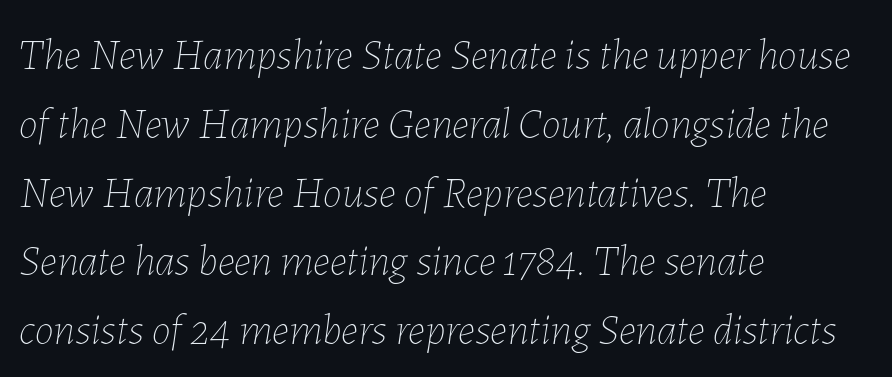
Nothing unusual about the tracking: characters are spaced as the font intends. Vertically, the passage feels balanced, rows spaced as you'd expect. Is the block centered? No — it sits flush against the left margin. Weight class: somewhere from thin through regular. You can tell it's italic because the verticals aren't actually vertical.
